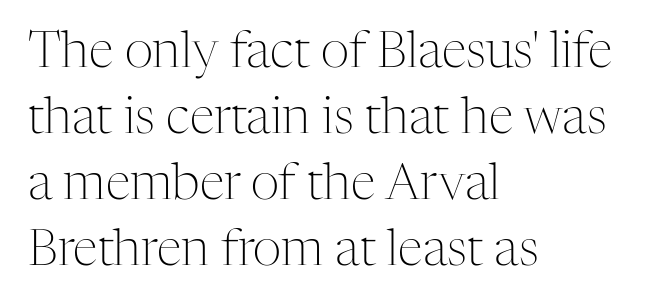
Q: Is the text bold? A: No.
Q: Is the text italic (slanted)? A: No, it is upright.
Q: Is the typeface a serif or a sans-serif typeface? A: Serif.
Q: Is the text underlined? A: No.
Q: How is the paragraph aligned? A: Left-aligned.
Q: Is the spacing between letters normal or unusually wide? A: Normal.
Q: Is the spacing between lines tight, normal or loose? A: Normal.
Q: Width (condensed, normal, or wide)? A: Normal.
Q: Stroke contrast? A: Medium.
Q: x-height? A: Medium.
Q: Monospaced? A: No.
